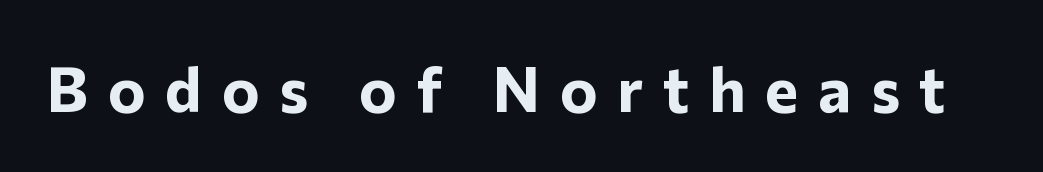
Q: Is the text bold? A: Yes.
Q: Is the text italic (slanted)? A: No, it is upright.
Q: Is the typeface a serif or a sans-serif typeface? A: Sans-serif.
Q: Is the text underlined? A: No.
Q: Is the spacing between letters normal or unusually wide? A: Unusually wide.
Q: Width (condensed, normal, or wide)? A: Normal.
Q: Stroke contrast? A: Low.
Q: x-height? A: Medium.
Q: Monospaced? A: No.
